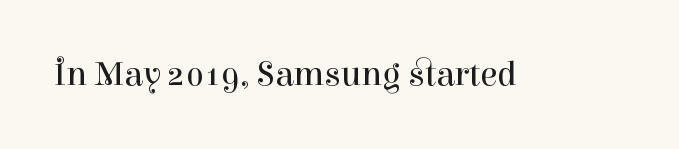
{"serif": "yes", "italic": "no", "bold": "no", "weight": "regular", "width": "normal", "stroke_contrast": "high", "x_height": "medium", "monospaced": "no", "underline": "no", "letter_spacing": "normal", "letter_spacing_em": 0.0, "glyph_px": 35}
